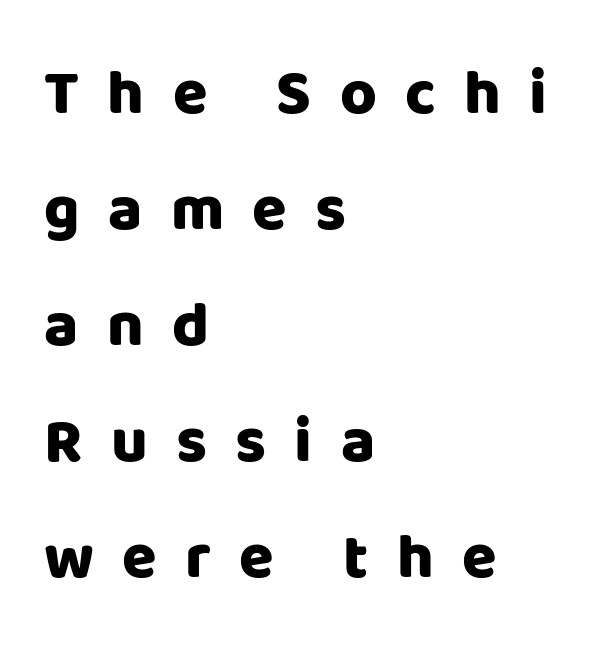
Q: Is the text bold? A: Yes.
Q: Is the text italic (slanted)? A: No, it is upright.
Q: Is the typeface a serif or a sans-serif typeface? A: Sans-serif.
Q: Is the text underlined? A: No.
Q: How is the paragraph aligned? A: Left-aligned.
Q: Is the spacing between letters normal or unusually wide? A: Unusually wide.
Q: Width (condensed, normal, or wide)? A: Normal.
Q: Stroke contrast? A: Low.
Q: x-height? A: Large.
Q: Monospaced? A: No.
